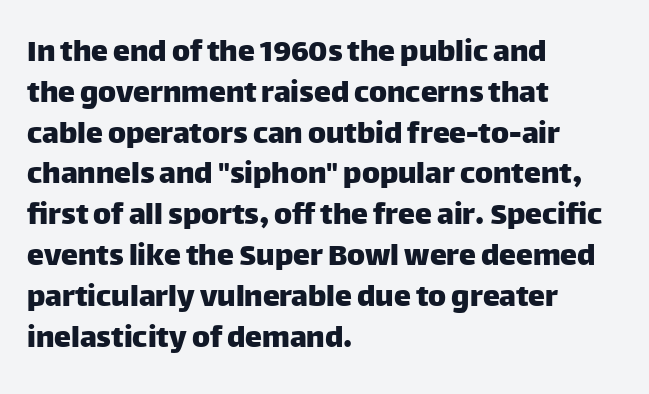
Q: Is the text italic (slanted)? A: No, it is upright.
Q: Is the typeface a serif or a sans-serif typeface? A: Sans-serif.
Q: Is the text underlined? A: No.
Q: How is the paragraph aligned? A: Left-aligned.
Q: Is the spacing between letters normal or unusually wide? A: Normal.
Q: Width (condensed, normal, or wide)? A: Normal.
Q: Stroke contrast? A: Low.
Q: x-height? A: Large.
Q: Monospaced? A: No.
